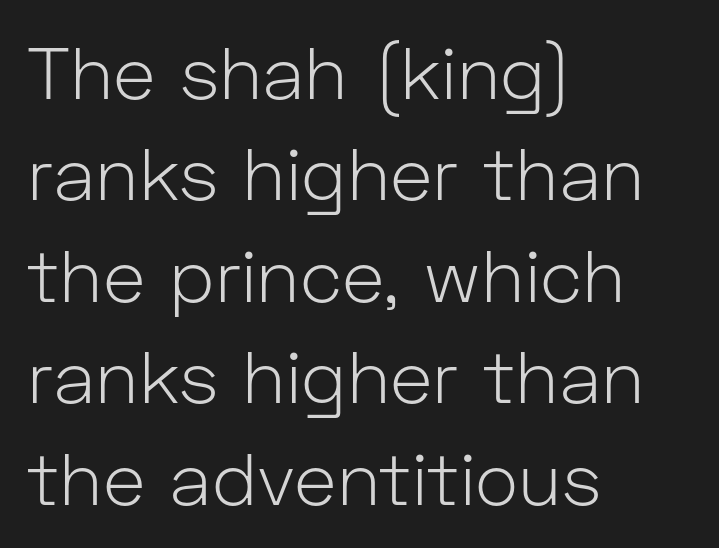
Q: Is the text bold? A: No.
Q: Is the text italic (slanted)? A: No, it is upright.
Q: Is the typeface a serif or a sans-serif typeface? A: Sans-serif.
Q: Is the text underlined? A: No.
Q: How is the paragraph aligned? A: Left-aligned.
Q: Is the spacing between letters normal or unusually wide? A: Normal.
Q: Is the spacing between lines tight, normal or loose? A: Normal.
Q: Width (condensed, normal, or wide)? A: Normal.
Q: Stroke contrast? A: Low.
Q: x-height? A: Medium.
Q: Monospaced? A: No.
